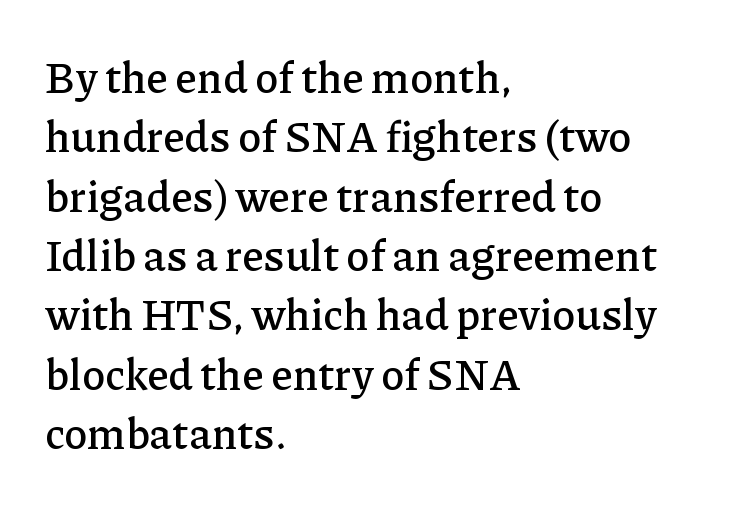
{"serif": "yes", "italic": "no", "width": "normal", "stroke_contrast": "low", "x_height": "medium", "monospaced": "no", "underline": "no", "align": "left", "line_spacing": "normal", "line_spacing_ratio": 1.38, "letter_spacing": "normal", "letter_spacing_em": 0.0, "glyph_px": 43}
